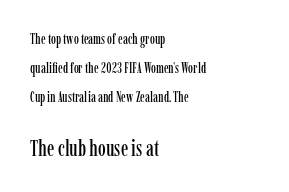
The face used here appears at its bigger size in the lower chunk. Posture: upright roman. Is the letter spacing exaggerated? No — it looks like the ordinary default. Reading down the block, your eye returns to a fixed left position each line. A great deal of white space separates one row of letters from the next. The foot of each line stays bare and open.
